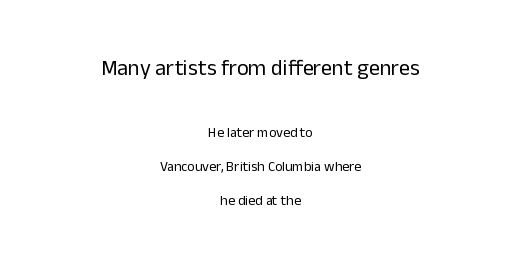
{"italic": "no", "bold": "no", "underline": "no", "align": "center", "line_spacing": "loose", "line_spacing_ratio": 2.4, "letter_spacing": "normal", "letter_spacing_em": 0.0, "larger_block": "first", "size_ratio": 1.57, "glyph_px": 22}
